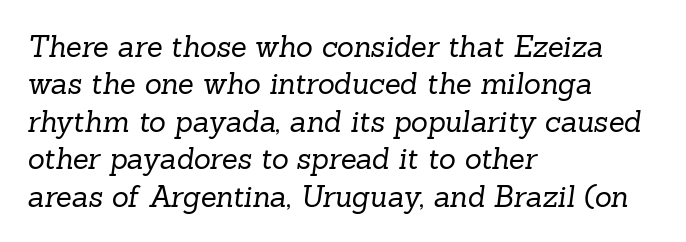
The image shows 29 px regular-weight serif type; set left-aligned, normal line spacing (1.29x), normal letter spacing, not underlined; low stroke contrast and a medium x-height.
